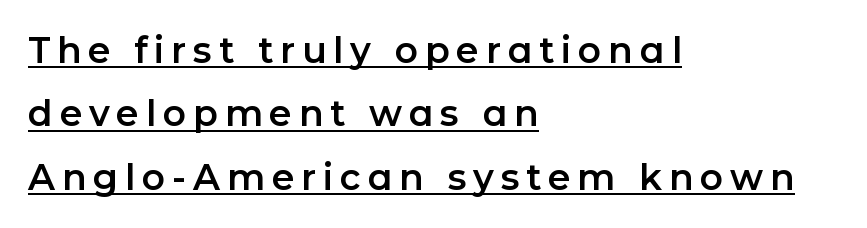
Here the designer chose a conventional face with non-uniform glyph widths. Caption: lettering with a line underneath. These lines stack with their left ends in a neat column. The rendering shows plain stroke endings on the letterforms — a sans-serif design. It's the straight-up-and-down kind of type.
